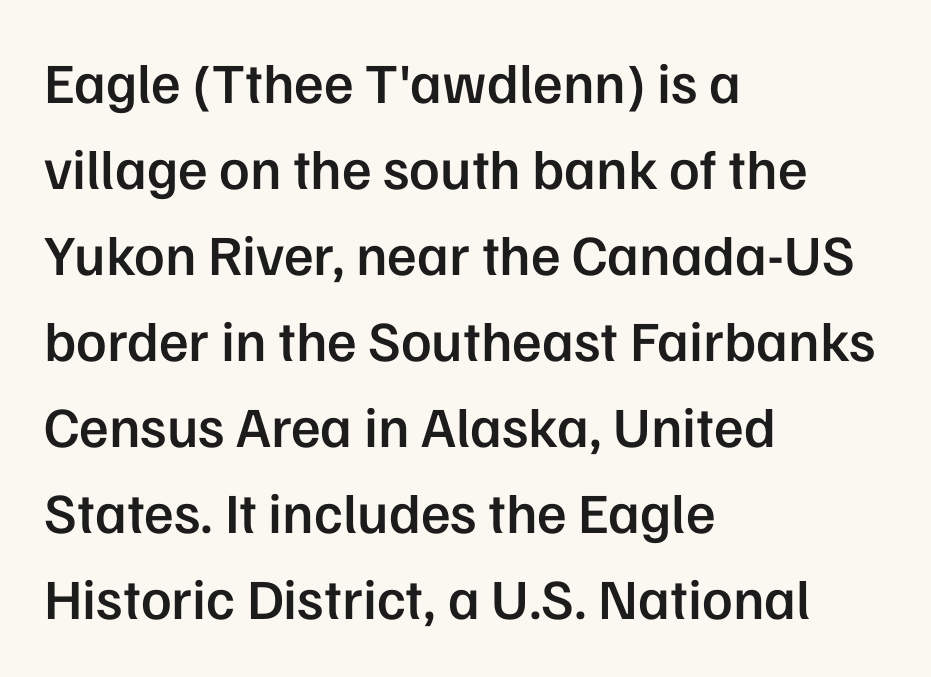
Nothing unusual about the tracking: characters are spaced as the font intends. A somewhat darkened texture: the type is semibold rather than bold. The string is rendered with underlining switched off. The paragraph has a hard left edge and a soft right edge. What kind of face is this? One without serifs — a sans.
